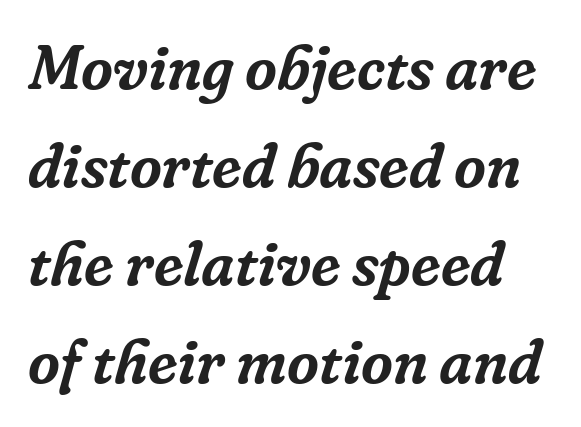
{"serif": "yes", "italic": "yes", "lean": "right", "slant_degrees": 16, "width": "normal", "stroke_contrast": "low", "x_height": "medium", "monospaced": "no", "underline": "no", "line_spacing": "normal", "line_spacing_ratio": 1.58, "letter_spacing": "normal", "letter_spacing_em": 0.0, "glyph_px": 62}
